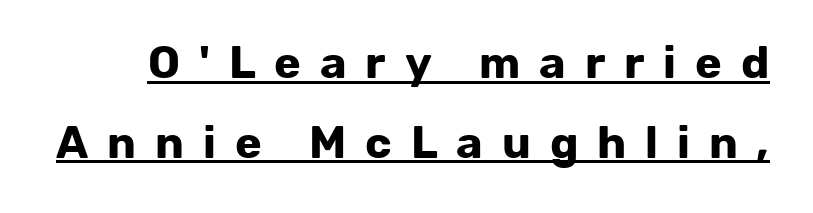
{"serif": "no", "italic": "no", "bold": "yes", "weight": "bold", "width": "normal", "stroke_contrast": "low", "x_height": "medium", "monospaced": "no", "underline": "yes", "line_spacing_ratio": 1.77, "letter_spacing": "wide", "letter_spacing_em": 0.42, "glyph_px": 45}
